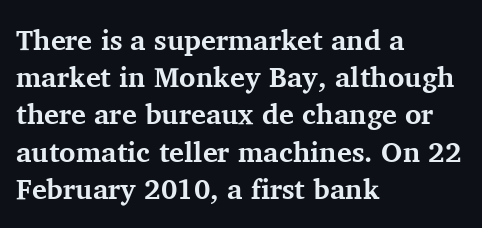
Q: Is the text bold? A: Yes.
Q: Is the text italic (slanted)? A: No, it is upright.
Q: Is the typeface a serif or a sans-serif typeface? A: Serif.
Q: Is the text underlined? A: No.
Q: How is the paragraph aligned? A: Left-aligned.
Q: Is the spacing between letters normal or unusually wide? A: Normal.
Q: Is the spacing between lines tight, normal or loose? A: Normal.
Q: Width (condensed, normal, or wide)? A: Normal.
Q: Stroke contrast? A: Medium.
Q: x-height? A: Medium.
Q: Monospaced? A: No.
